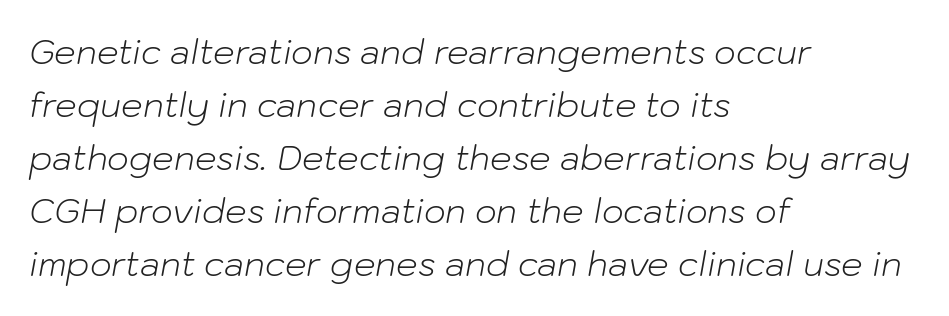
Q: Is the text bold? A: No.
Q: Is the text italic (slanted)? A: Yes, it leans right by about 10 degrees.
Q: Is the text underlined? A: No.
Q: How is the paragraph aligned? A: Left-aligned.
Q: Is the spacing between letters normal or unusually wide? A: Normal.
Q: Is the spacing between lines tight, normal or loose? A: Normal.
Q: Width (condensed, normal, or wide)? A: Normal.
Q: Stroke contrast? A: Low.
Q: x-height? A: Medium.
Q: Monospaced? A: No.
